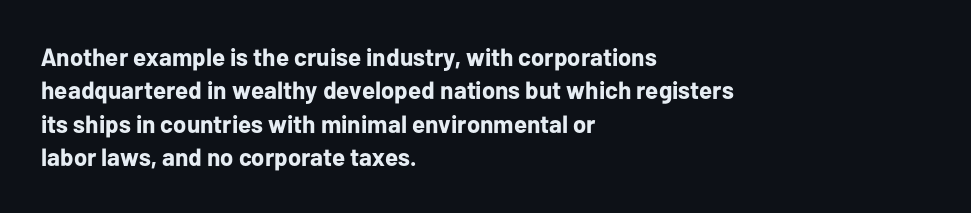
Notice how the passage keeps a crisp vertical edge on the left only. Ordinary non-slanted type is in use. This sample uses plain, unmodified letter spacing. Strong, thick strokes mark this as bold type. Normally led — the rows are evenly, conventionally spaced.
